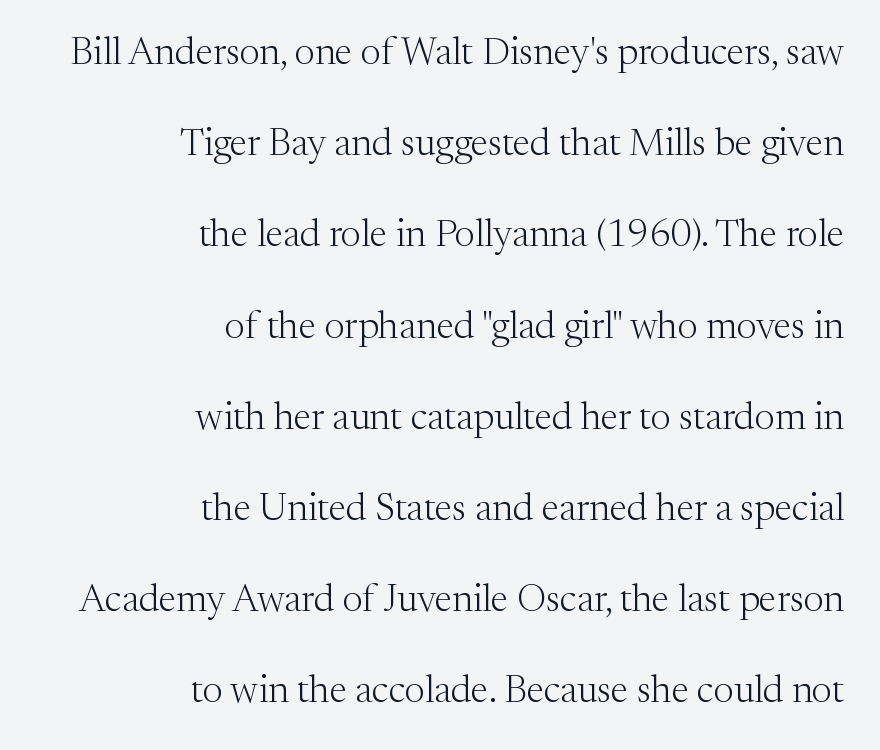
{"serif": "yes", "italic": "no", "bold": "no", "weight": "light", "width": "normal", "stroke_contrast": "medium", "x_height": "medium", "monospaced": "no", "underline": "no", "align": "right", "line_spacing": "loose", "line_spacing_ratio": 2.4, "letter_spacing": "normal", "letter_spacing_em": 0.0, "glyph_px": 38}
